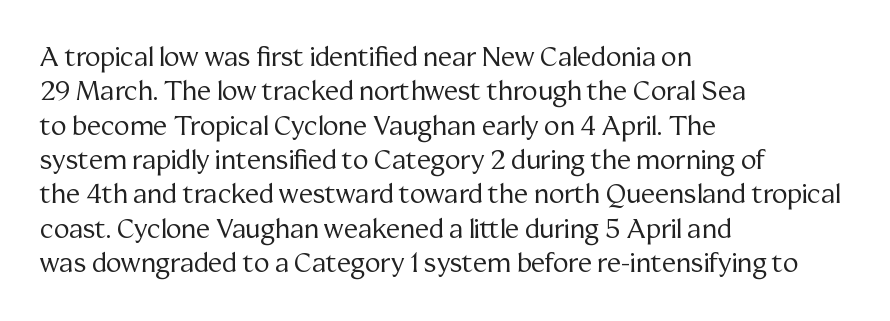
{"italic": "no", "bold": "no", "underline": "no", "align": "left", "line_spacing": "normal", "line_spacing_ratio": 1.32, "letter_spacing": "normal", "letter_spacing_em": 0.0, "glyph_px": 26}
